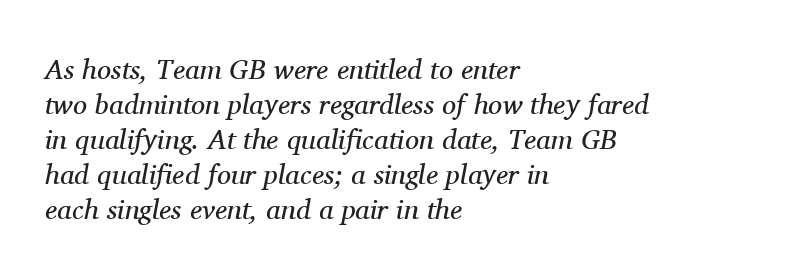
The image shows 28 px regular-weight serif type, italic (leaning right); set left-aligned, normal line spacing (1.25x), normal letter spacing, not underlined; medium stroke contrast and a medium x-height.
